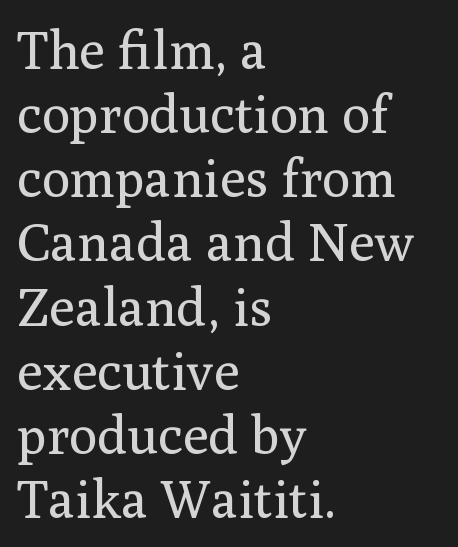
The font is comparable to plain body text, perhaps lighter. The designer went with a serif here, giving each stem small feet. Varying glyph widths throughout — classic text-font behaviour. No word sits above an underline.
